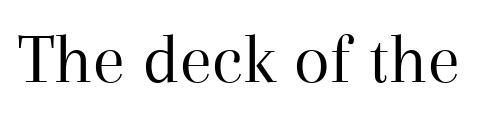
Q: Is the text bold? A: No.
Q: Is the text italic (slanted)? A: No, it is upright.
Q: Is the typeface a serif or a sans-serif typeface? A: Serif.
Q: Is the text underlined? A: No.
Q: Is the spacing between letters normal or unusually wide? A: Normal.
Q: Width (condensed, normal, or wide)? A: Normal.
Q: Stroke contrast? A: Medium.
Q: x-height? A: Medium.
Q: Monospaced? A: No.
